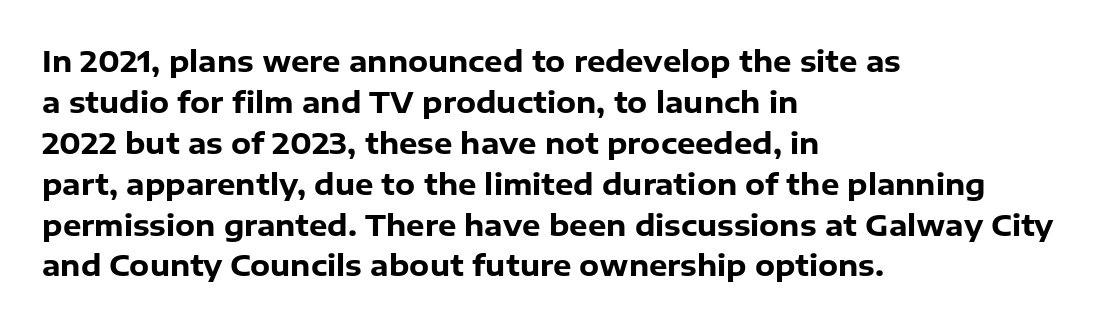
The image shows 29 px heavy sans-serif type, upright; set left-aligned, normal line spacing (1.41x), normal letter spacing, not underlined; low stroke contrast and a medium x-height.
